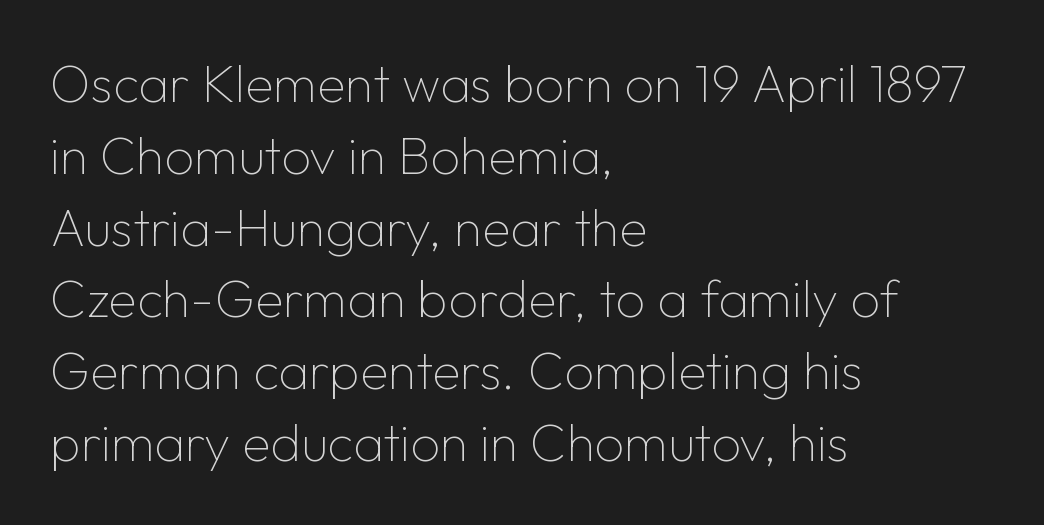
The image shows 52 px thin sans-serif type, upright; set left-aligned, normal line spacing (1.38x), normal letter spacing, not underlined; low stroke contrast and a medium x-height.
